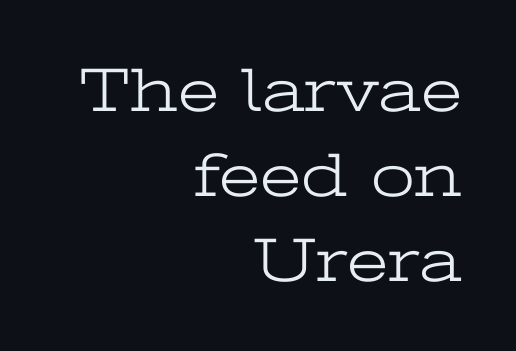
Q: Is the text bold? A: No.
Q: Is the text italic (slanted)? A: No, it is upright.
Q: Is the typeface a serif or a sans-serif typeface? A: Serif.
Q: Is the text underlined? A: No.
Q: How is the paragraph aligned? A: Right-aligned.
Q: Is the spacing between letters normal or unusually wide? A: Normal.
Q: Is the spacing between lines tight, normal or loose? A: Normal.
Q: Width (condensed, normal, or wide)? A: Wide.
Q: Stroke contrast? A: Low.
Q: x-height? A: Medium.
Q: Monospaced? A: No.
